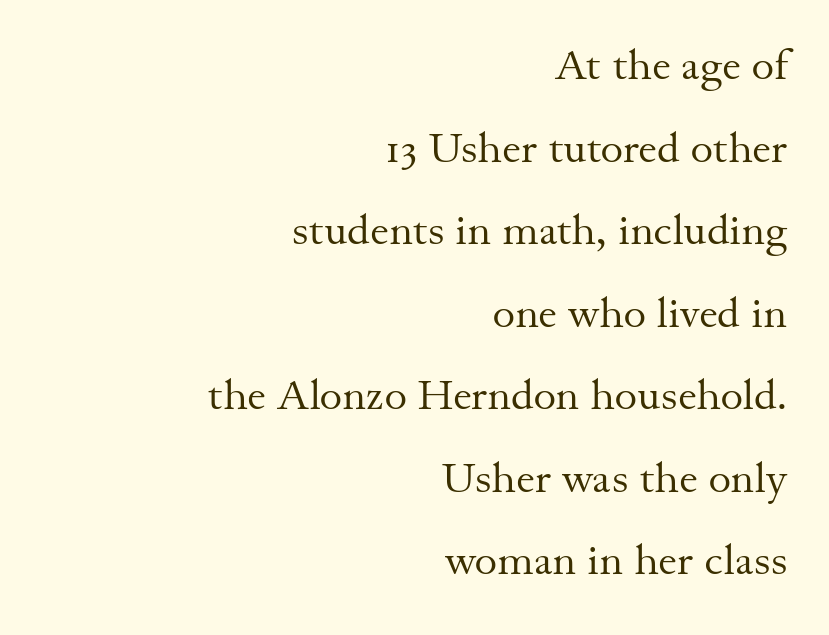
Here the designer chose a conventional face with non-uniform glyph widths. A flush-right, rag-left setting is used for this passage. The block of text is sparse from top to bottom, with ample space between rows. How are the letters spaced? Ordinarily, with no added tracking. The lettering stays uniformly vertical, giving the passage a roman look.
